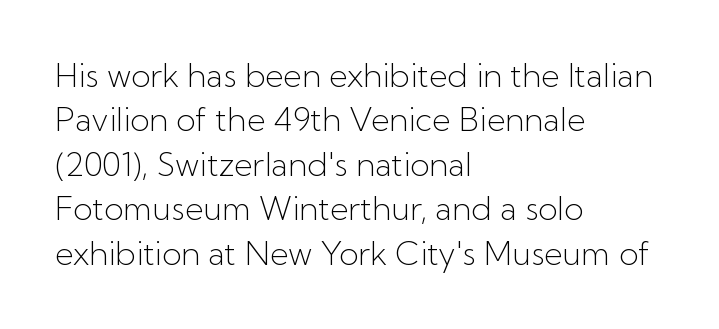
The image shows 32 px light sans-serif type, upright; set left-aligned, normal line spacing (1.39x), normal letter spacing, not underlined; low stroke contrast and a medium x-height.
